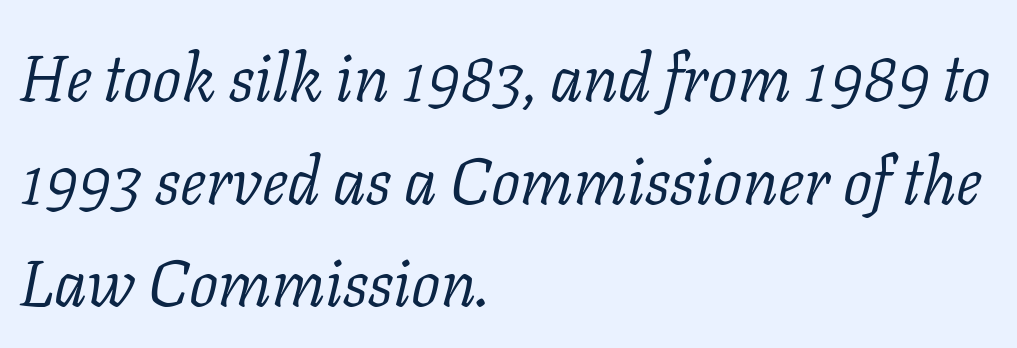
Q: Is the text bold? A: No.
Q: Is the text italic (slanted)? A: Yes, it leans right by about 11 degrees.
Q: Is the typeface a serif or a sans-serif typeface? A: Serif.
Q: Is the text underlined? A: No.
Q: How is the paragraph aligned? A: Left-aligned.
Q: Is the spacing between letters normal or unusually wide? A: Normal.
Q: Is the spacing between lines tight, normal or loose? A: Normal.
Q: Width (condensed, normal, or wide)? A: Normal.
Q: Stroke contrast? A: Low.
Q: x-height? A: Medium.
Q: Monospaced? A: No.
